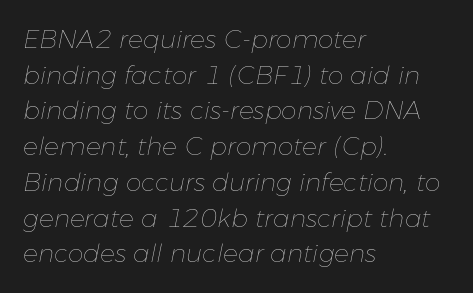
The image shows 25 px text type, italic (leaning right); set left-aligned, normal line spacing (1.43x), normal letter spacing, not underlined.
